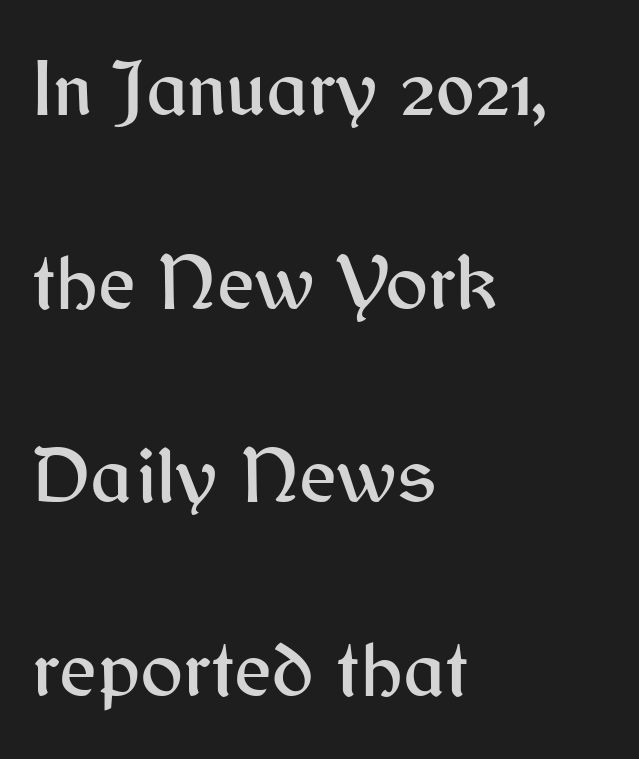
{"serif": "no", "italic": "no", "width": "normal", "stroke_contrast": "medium", "x_height": "medium", "monospaced": "no", "underline": "no", "align": "left", "line_spacing": "loose", "line_spacing_ratio": 2.42, "letter_spacing": "normal", "letter_spacing_em": 0.0, "glyph_px": 80}
